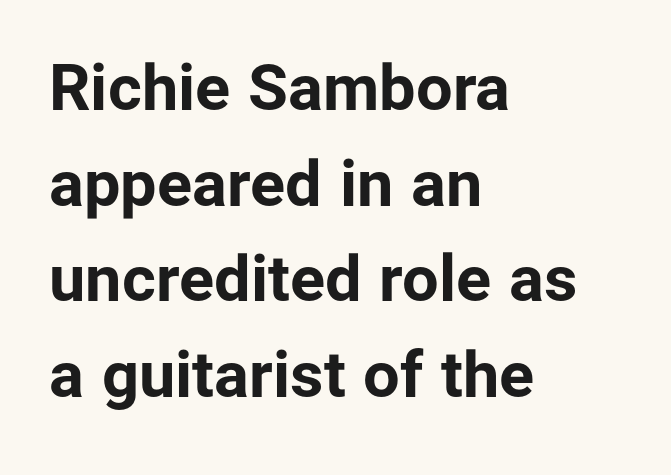
Q: Is the text bold? A: Yes.
Q: Is the text italic (slanted)? A: No, it is upright.
Q: Is the typeface a serif or a sans-serif typeface? A: Sans-serif.
Q: Is the text underlined? A: No.
Q: How is the paragraph aligned? A: Left-aligned.
Q: Is the spacing between letters normal or unusually wide? A: Normal.
Q: Is the spacing between lines tight, normal or loose? A: Normal.
Q: Width (condensed, normal, or wide)? A: Normal.
Q: Stroke contrast? A: Low.
Q: x-height? A: Medium.
Q: Monospaced? A: No.
